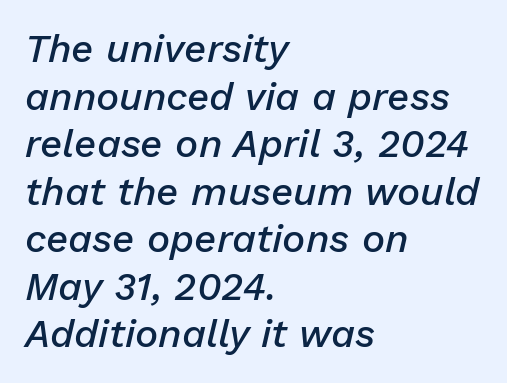
The image shows 39 px semibold type, italic (leaning right); set left-aligned, line spacing 1.22x, normal letter spacing, not underlined; low stroke contrast and a medium x-height.
